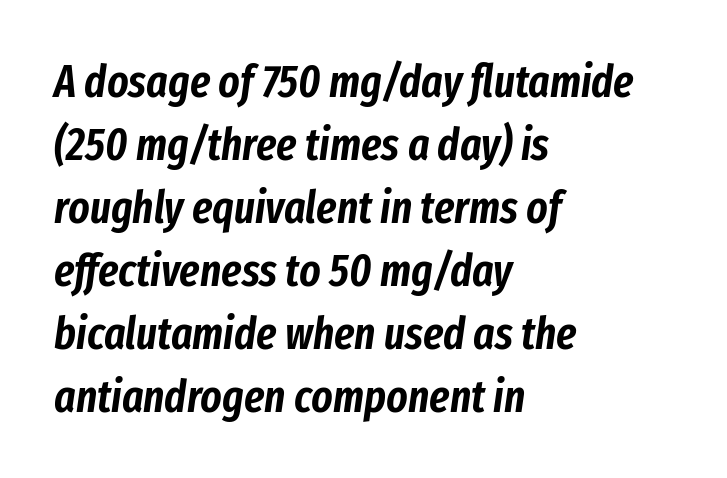
The letters advance in unequal steps, a hallmark of proportional type. The paragraph has a hard left edge and a soft right edge. Has an underline been added? It has not. The rendering applies a slant to the glyphs. Between one letter and the next there's only the usual sliver of space.
